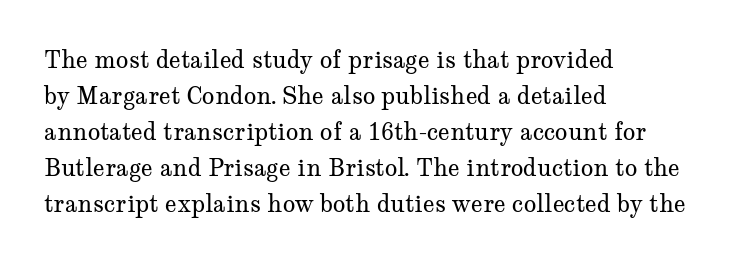
{"italic": "no", "bold": "no", "underline": "no", "align": "left", "line_spacing": "normal", "line_spacing_ratio": 1.57, "letter_spacing": "normal", "letter_spacing_em": 0.0, "glyph_px": 23}
